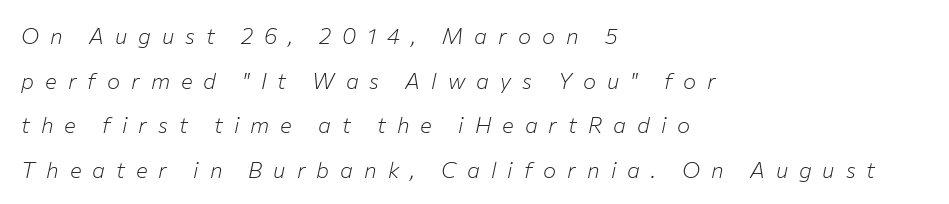
The image shows 22 px text type, italic (leaning right); set left-aligned, loose line spacing (2.03x), unusually wide letter spacing (+0.5 em), not underlined.
